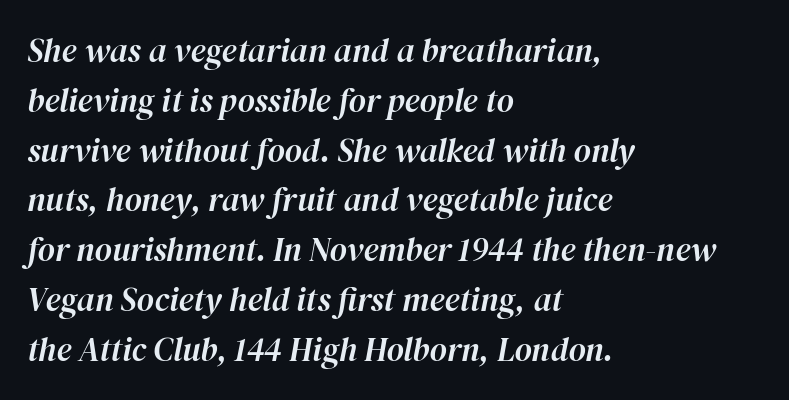
Slant detected: the letters are inclined. If you measured baseline to baseline, you'd find a middling distance. The words here are not underlined. Varying glyph widths throughout — classic text-font behaviour. Does the copy run flush right? No — it runs flush left. What stands out about the letter spacing? Nothing — it is the standard amount.
